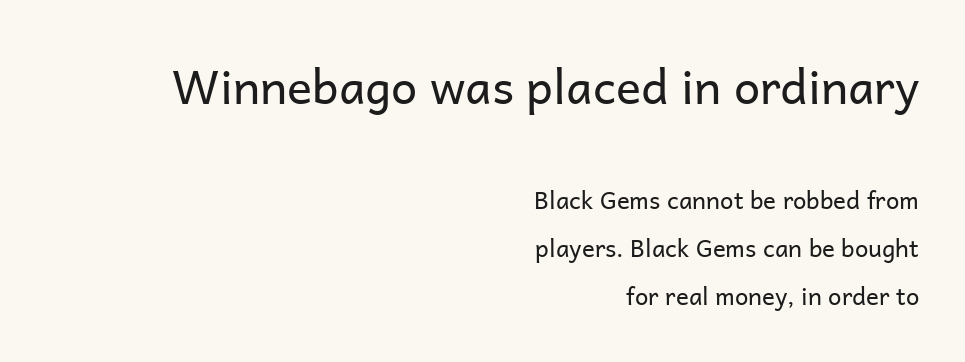
If you drew a ruler down the right edge, every line would touch it. Think of a printed novel: that variable character pitch is what you see here. This rendering employs a face without finishing strokes, i.e., a sans-serif. Larger block? The one above; the one below is distinctly smaller. Leading: increased. No italicization has been applied; the sample stays upright.
